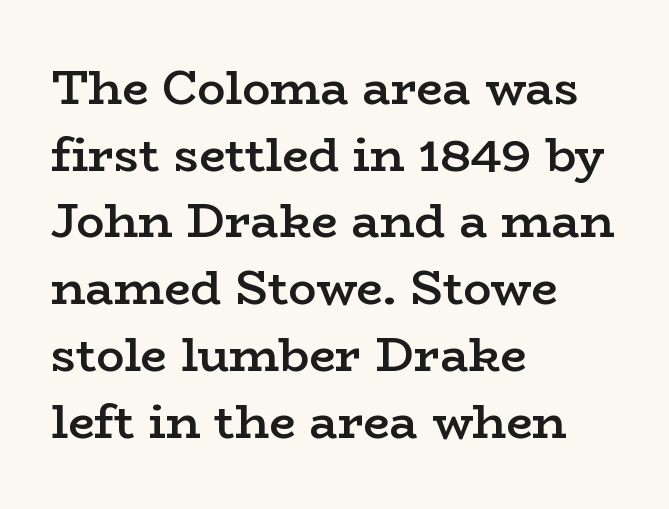
Q: Is the text bold? A: Semi-bold.
Q: Is the text italic (slanted)? A: No, it is upright.
Q: Is the typeface a serif or a sans-serif typeface? A: Serif.
Q: Is the text underlined? A: No.
Q: How is the paragraph aligned? A: Left-aligned.
Q: Is the spacing between letters normal or unusually wide? A: Normal.
Q: Is the spacing between lines tight, normal or loose? A: Normal.
Q: Width (condensed, normal, or wide)? A: Wide.
Q: Stroke contrast? A: Low.
Q: x-height? A: Medium.
Q: Monospaced? A: No.
